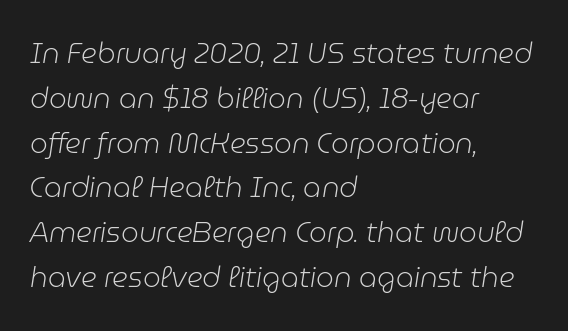
Q: Is the text bold? A: No.
Q: Is the text italic (slanted)? A: Yes, it leans right by about 9 degrees.
Q: Is the text underlined? A: No.
Q: How is the paragraph aligned? A: Left-aligned.
Q: Is the spacing between letters normal or unusually wide? A: Normal.
Q: Is the spacing between lines tight, normal or loose? A: Normal.
Q: Width (condensed, normal, or wide)? A: Normal.
Q: Stroke contrast? A: Low.
Q: x-height? A: Medium.
Q: Monospaced? A: No.
